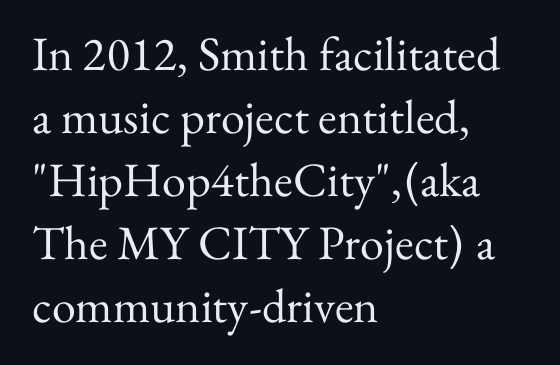
The image shows 48 px regular-weight serif type, upright; set left-aligned, normal line spacing (1.31x), normal letter spacing, not underlined; medium stroke contrast and a small x-height.
